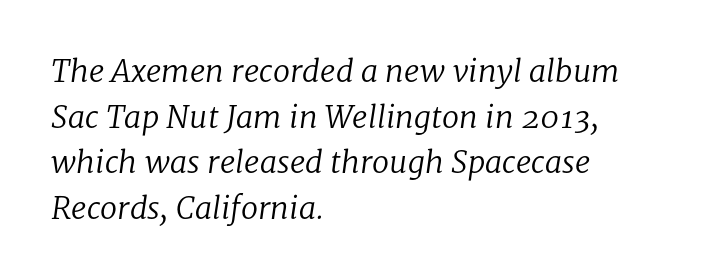
Q: Is the text bold? A: No.
Q: Is the text italic (slanted)? A: Yes, it leans right by about 8 degrees.
Q: Is the typeface a serif or a sans-serif typeface? A: Serif.
Q: Is the text underlined? A: No.
Q: How is the paragraph aligned? A: Left-aligned.
Q: Is the spacing between letters normal or unusually wide? A: Normal.
Q: Is the spacing between lines tight, normal or loose? A: Normal.
Q: Width (condensed, normal, or wide)? A: Normal.
Q: Stroke contrast? A: Low.
Q: x-height? A: Medium.
Q: Monospaced? A: No.
